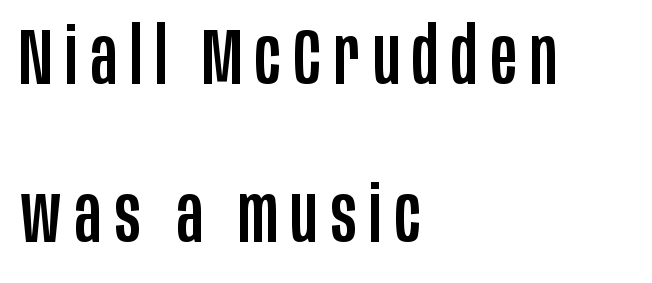
Q: Is the text italic (slanted)? A: No, it is upright.
Q: Is the typeface a serif or a sans-serif typeface? A: Sans-serif.
Q: Is the text underlined? A: No.
Q: How is the paragraph aligned? A: Left-aligned.
Q: Is the spacing between lines tight, normal or loose? A: Loose.
Q: Width (condensed, normal, or wide)? A: Condensed.
Q: Stroke contrast? A: Low.
Q: x-height? A: Large.
Q: Monospaced? A: No.
